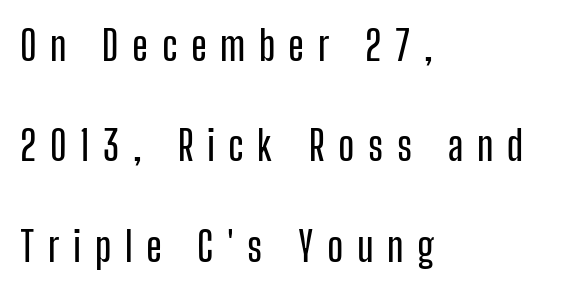
Any mark beneath the type? The region is blank. Reading down the column, the eye jumps a long way to each next line. Every character sits straight up, as roman type does. Horizontal alignment here is leftward, the default for most running prose.
